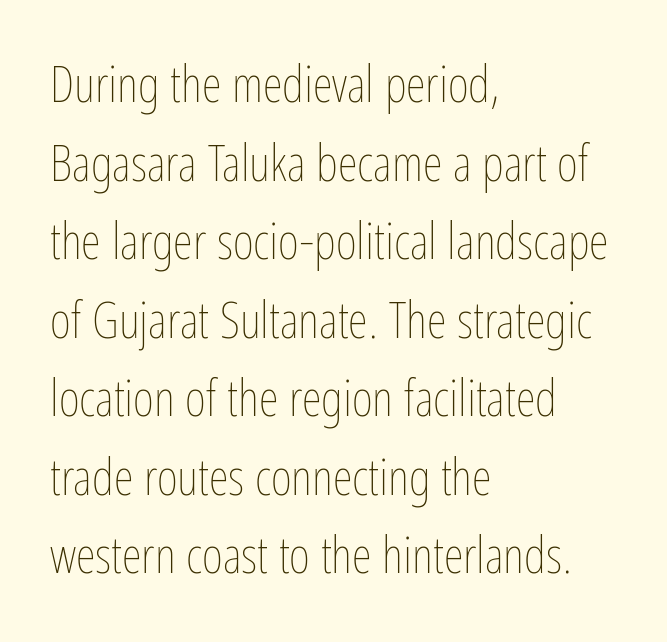
{"italic": "no", "bold": "no", "weight": "thin", "width": "condensed", "stroke_contrast": "low", "x_height": "medium", "monospaced": "no", "underline": "no", "align": "left", "line_spacing": "normal", "line_spacing_ratio": 1.54, "letter_spacing": "normal", "letter_spacing_em": 0.0, "glyph_px": 51}
